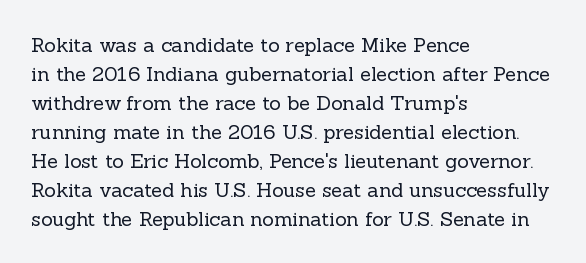
Beneath every word, the page is bare. Stems here are at most as thick as an everyday book face. When letters stand straight like this, we call the style roman or upright. This rendering leaves character spacing at its baseline value. The rendering uses a moderate line-height, typical for paragraphs.
